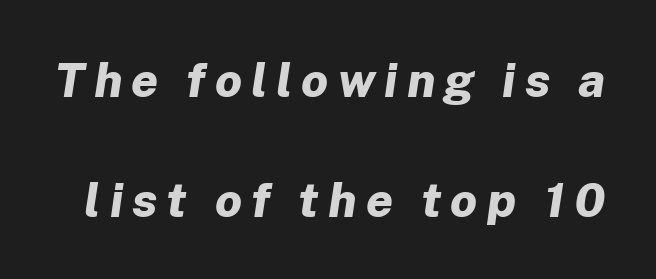
The image shows 48 px bold type, italic (leaning right); set loose line spacing (2.49x), not underlined; low stroke contrast and a medium x-height.
